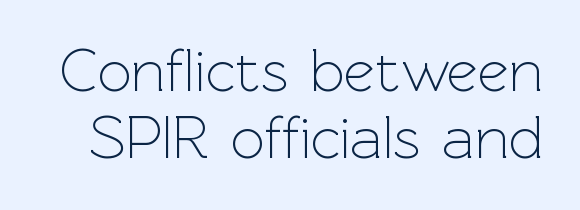
{"serif": "no", "italic": "no", "bold": "no", "weight": "light", "width": "normal", "x_height": "medium", "monospaced": "no", "underline": "no", "line_spacing": "tight", "line_spacing_ratio": 1.12, "letter_spacing": "normal", "letter_spacing_em": 0.0, "glyph_px": 60}
